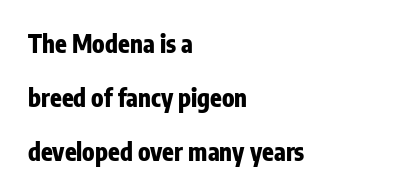
These lines keep a tight, regular rhythm from letter to letter. Stroke thickness is high; the sample reads as a true bold. A classic flush-left, rag-right setting is used for this passage. Honestly, the rows look like they've been pulled way apart. The specimen omits any rule beneath the text block's lines.
